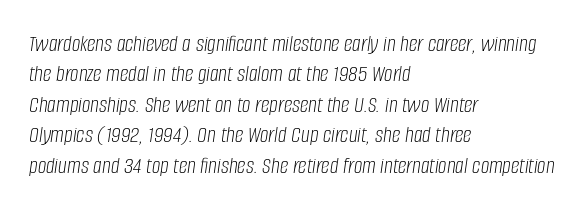
The image shows 24 px text type, italic (leaning right); set left-aligned, normal line spacing (1.27x), normal letter spacing, not underlined.
